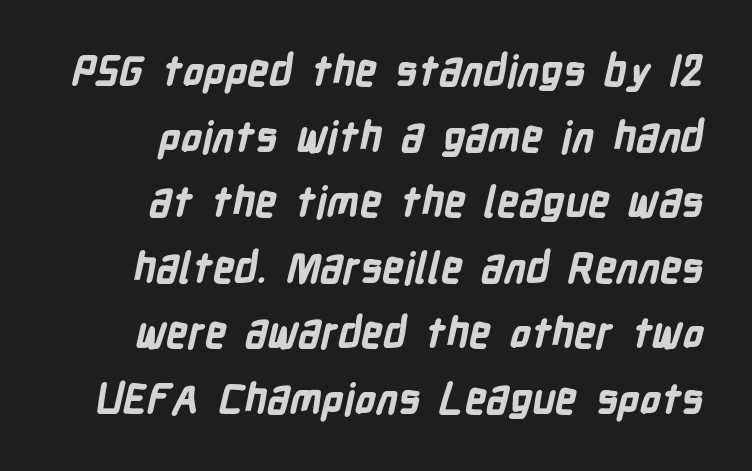
Q: Is the text bold? A: Yes.
Q: Is the typeface a serif or a sans-serif typeface? A: Sans-serif.
Q: Is the text underlined? A: No.
Q: Is the spacing between letters normal or unusually wide? A: Normal.
Q: Is the spacing between lines tight, normal or loose? A: Normal.
Q: Width (condensed, normal, or wide)? A: Condensed.
Q: Stroke contrast? A: Low.
Q: x-height? A: Medium.
Q: Monospaced? A: No.
